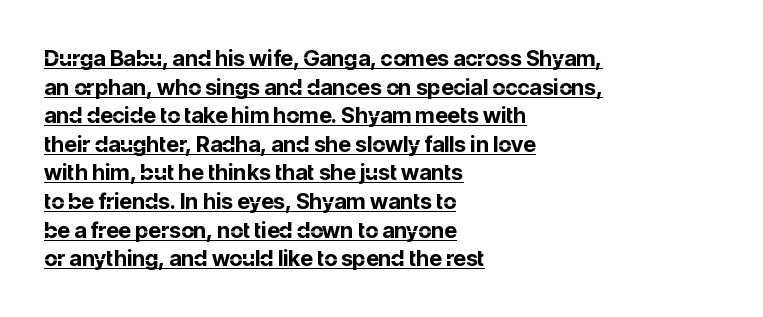
The image shows 22 px bold type, upright; set left-aligned, normal line spacing (1.3x), normal letter spacing, underlined.
